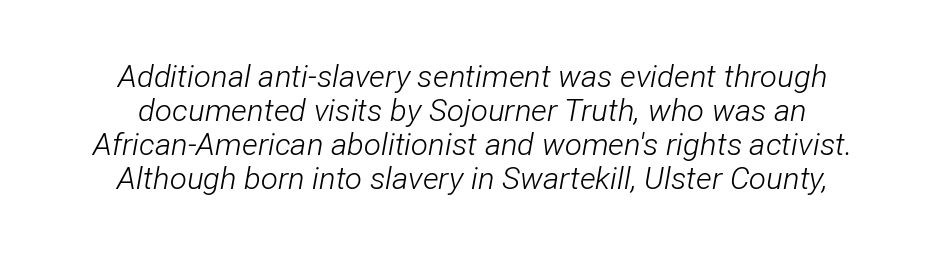
Compared with ordinary roman type, these characters are visibly tilted. Typeset on center — no edge is straight. Baseline-to-baseline distance is barely more than the letter height. These lines are rendered in a variable-pitch font. Spacing between characters is what you'd get straight out of the box. Nobody drew a line under any word here.
